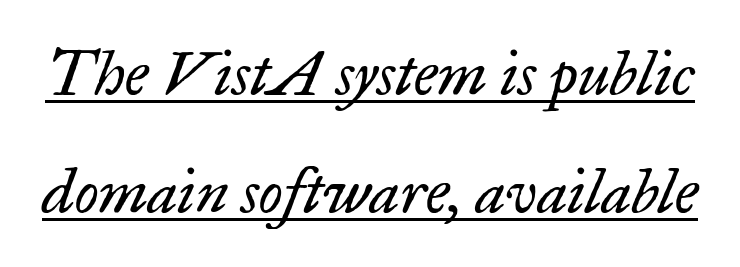
The image shows 62 px regular-weight serif type, italic (leaning right); set loose line spacing (1.9x), normal letter spacing, underlined; low stroke contrast and a small x-height.
